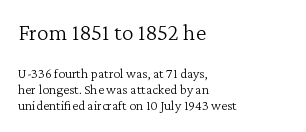
The image shows 24 px text type, upright; set left-aligned, tight line spacing (1.15x), normal letter spacing, not underlined; the first (top) block is 1.71x larger.
